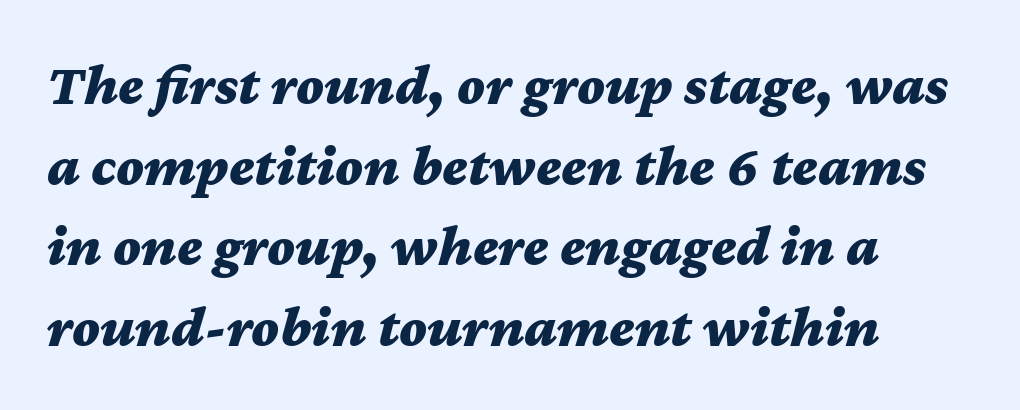
The letters sit at their default tracking, neither squeezed nor spread. As a designer I'd log this as weight 700, bold. Varying glyph widths throughout — classic text-font behaviour. The foot of each line stays bare and open.
